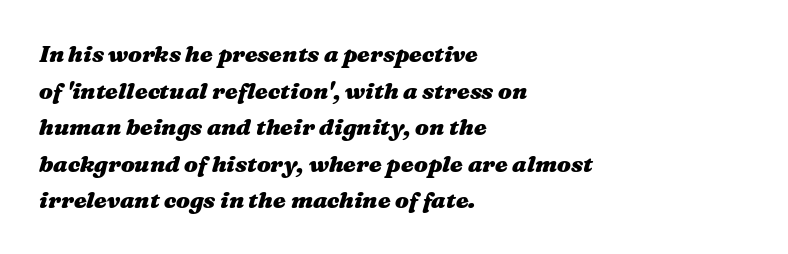
Q: Is the text bold? A: Yes.
Q: Is the text italic (slanted)? A: Yes, it leans right by about 16 degrees.
Q: Is the text underlined? A: No.
Q: How is the paragraph aligned? A: Left-aligned.
Q: Is the spacing between letters normal or unusually wide? A: Normal.
Q: Is the spacing between lines tight, normal or loose? A: Normal.
